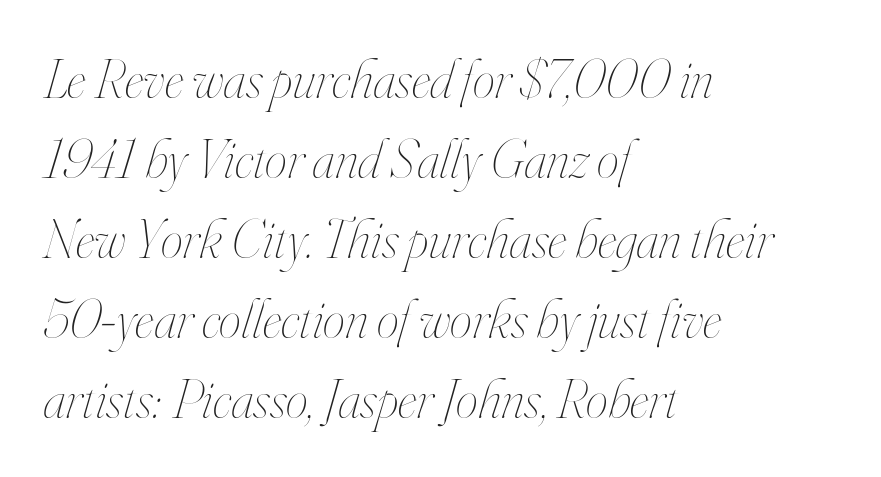
The image shows 56 px thin, condensed type, italic (leaning right); set left-aligned, normal line spacing (1.43x), normal letter spacing, not underlined; high stroke contrast and a small x-height.
